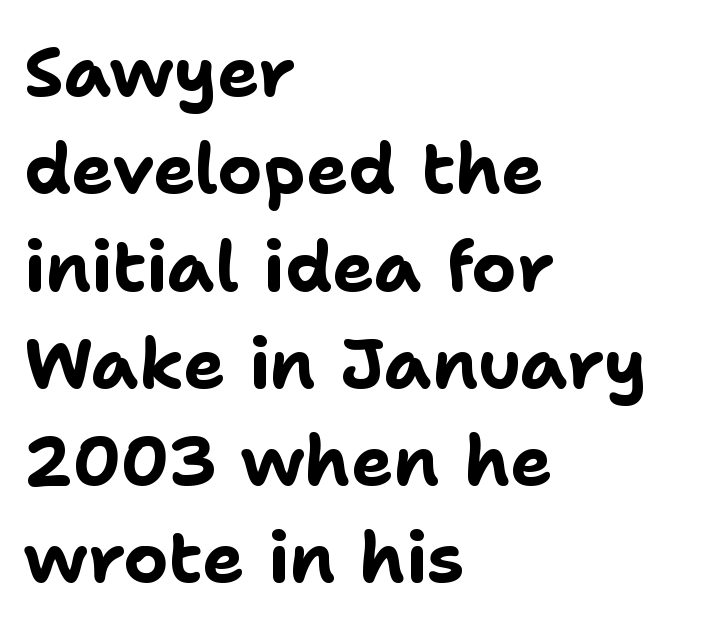
Q: Is the text bold? A: Yes.
Q: Is the text italic (slanted)? A: No, it is upright.
Q: Is the typeface a serif or a sans-serif typeface? A: Sans-serif.
Q: Is the text underlined? A: No.
Q: How is the paragraph aligned? A: Left-aligned.
Q: Is the spacing between letters normal or unusually wide? A: Normal.
Q: Is the spacing between lines tight, normal or loose? A: Normal.
Q: Width (condensed, normal, or wide)? A: Normal.
Q: Stroke contrast? A: Low.
Q: x-height? A: Medium.
Q: Monospaced? A: No.
